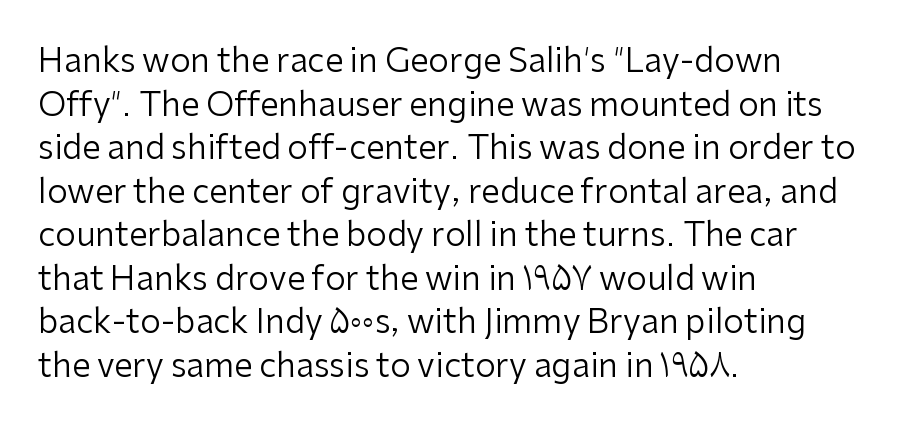
Q: Is the text bold? A: No.
Q: Is the text italic (slanted)? A: No, it is upright.
Q: Is the typeface a serif or a sans-serif typeface? A: Sans-serif.
Q: Is the text underlined? A: No.
Q: How is the paragraph aligned? A: Left-aligned.
Q: Is the spacing between letters normal or unusually wide? A: Normal.
Q: Is the spacing between lines tight, normal or loose? A: Normal.
Q: Width (condensed, normal, or wide)? A: Normal.
Q: Stroke contrast? A: Low.
Q: x-height? A: Medium.
Q: Monospaced? A: No.
